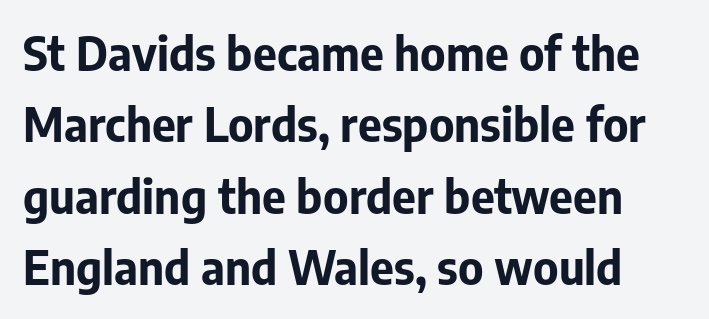
The image shows 46 px bold sans-serif type, upright; set normal line spacing (1.55x), normal letter spacing, not underlined; low stroke contrast and a medium x-height.
